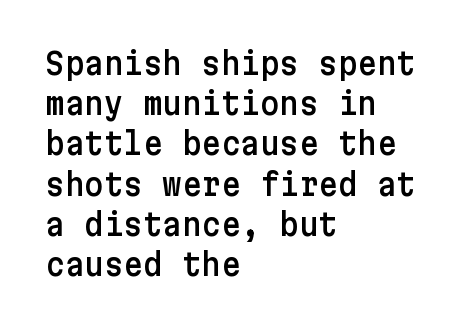
{"serif": "no", "italic": "no", "width": "normal", "stroke_contrast": "low", "x_height": "medium", "underline": "no", "align": "left", "line_spacing": "normal", "line_spacing_ratio": 1.34, "letter_spacing": "normal", "letter_spacing_em": 0.0, "glyph_px": 30}
